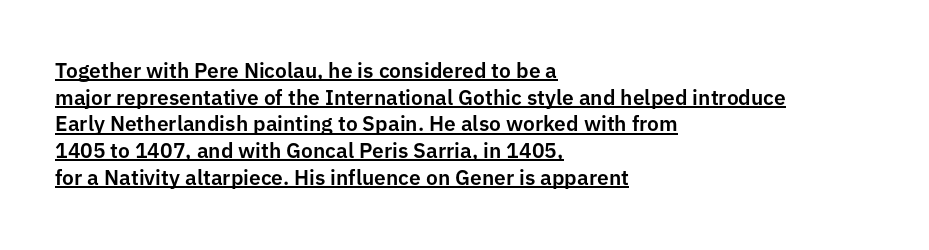
Q: Is the text italic (slanted)? A: No, it is upright.
Q: Is the text underlined? A: Yes.
Q: How is the paragraph aligned? A: Left-aligned.
Q: Is the spacing between letters normal or unusually wide? A: Normal.
Q: Is the spacing between lines tight, normal or loose? A: Normal.
